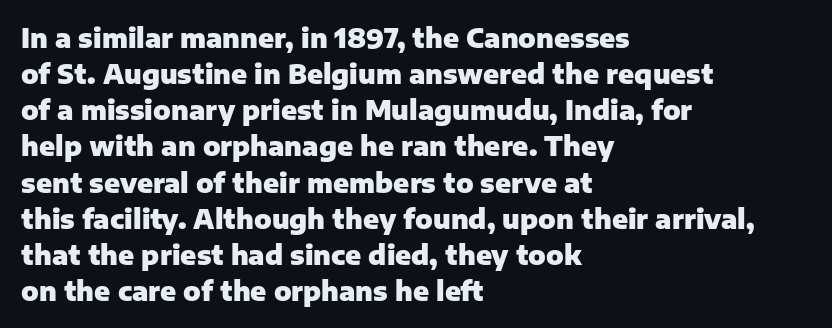
The image shows 26 px bold type, upright; set left-aligned, normal line spacing (1.39x), normal letter spacing, not underlined.
